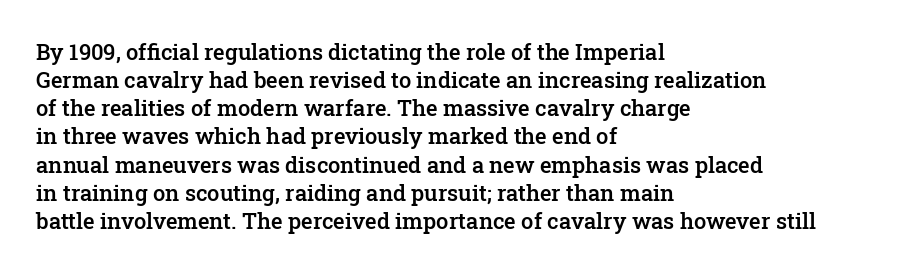
Quick note: underline off. Left-aligned paragraph, ragged on the right. Nope, not italic — everything's standing straight. The line texture is even and compact thanks to regular tracking. Successive baselines arrive at the customary interval. Firm but not heavy-handed strokes: this text is semibold.
